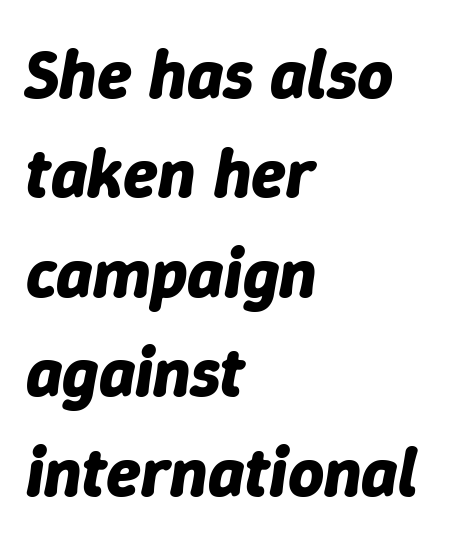
The baseline area is clear. The horizontal fit of the characters is conventional and even. How heavy is the stroke? Heavy — this is a bold. This sample has the flowing, uneven cadence of proportional lettering.
